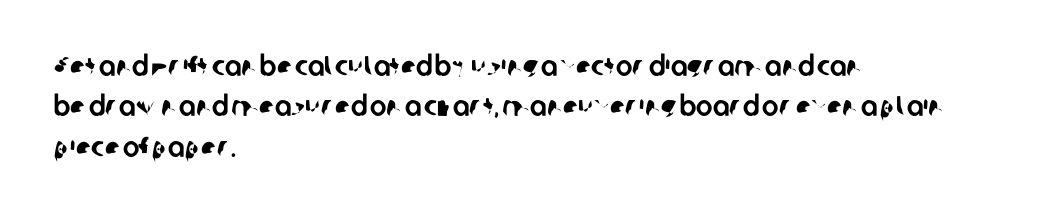
{"serif": "no", "width": "normal", "stroke_contrast": "low", "x_height": "medium", "monospaced": "no", "underline": "no", "align": "left", "line_spacing": "normal", "line_spacing_ratio": 1.44, "letter_spacing": "normal", "letter_spacing_em": 0.0, "glyph_px": 28}
